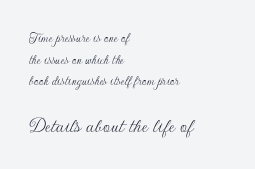
Q: Is the text bold? A: No.
Q: Is the text italic (slanted)? A: Yes.
Q: Is the text underlined? A: No.
Q: How is the paragraph aligned? A: Left-aligned.
Q: Is the spacing between letters normal or unusually wide? A: Normal.
Q: Is the spacing between lines tight, normal or loose? A: Normal.
Q: Which block of text is set in a larger size, the first (top) or the second (bottom)? A: The second (bottom) one.
